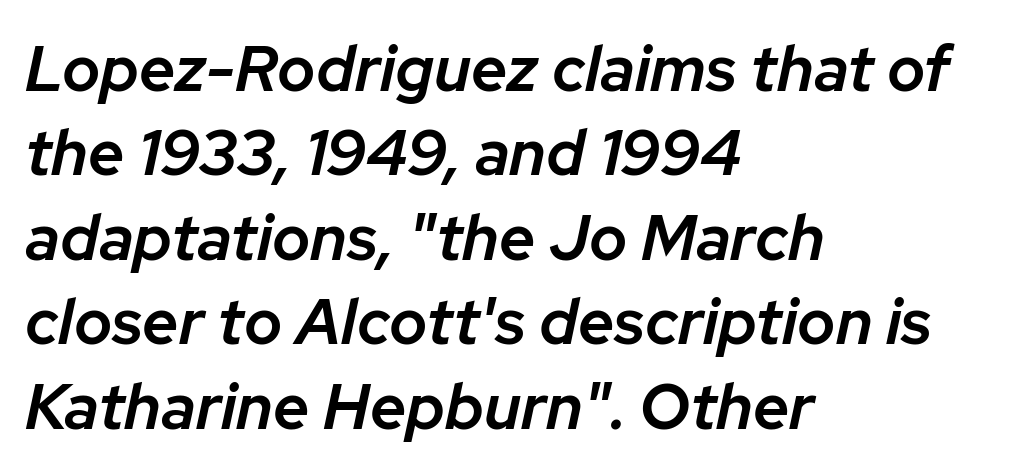
{"italic": "yes", "lean": "right", "slant_degrees": 12, "bold": "semi", "weight": "semibold", "width": "normal", "stroke_contrast": "low", "x_height": "medium", "monospaced": "no", "underline": "no", "align": "left", "line_spacing": "normal", "line_spacing_ratio": 1.32, "letter_spacing": "normal", "letter_spacing_em": 0.0, "glyph_px": 64}
